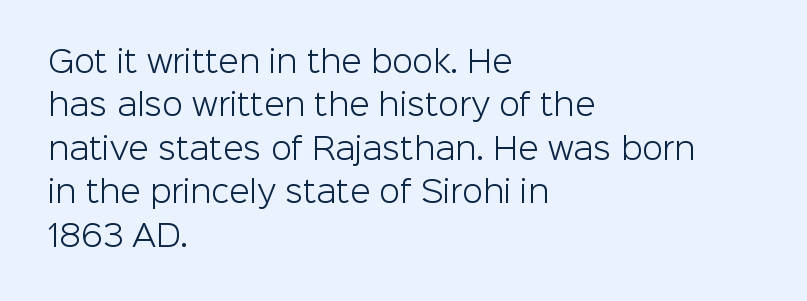
The lines are quadded left. Note the varied advance widths — an 'i' is clearly narrower than an 'm'. The specimen omits any rule beneath the text block's lines. No chunkiness to these letters — they're not bold. The typeface chosen for these lines omits serifs.
